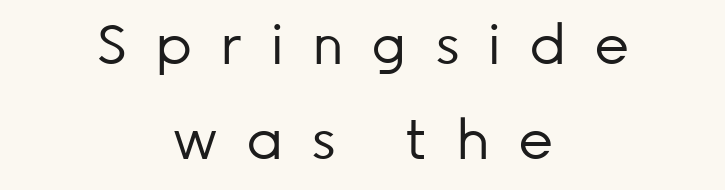
The image shows 55 px regular-weight sans-serif type, upright; set centered, line spacing 1.72x, unusually wide letter spacing (+0.5 em), not underlined; low stroke contrast and a medium x-height.
